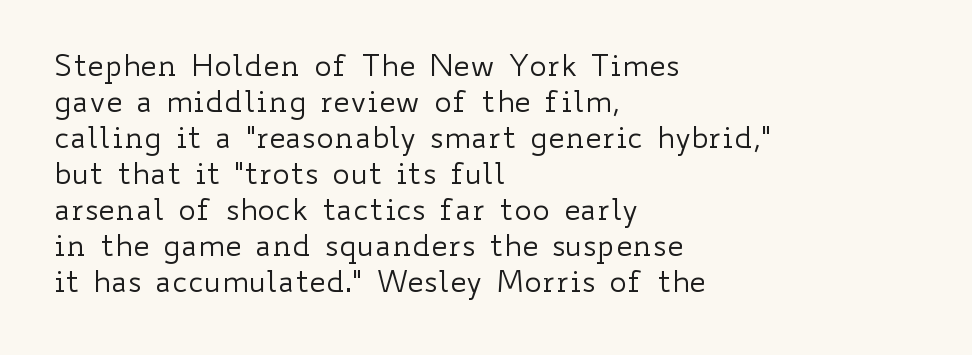
A classic flush-left, rag-right setting is used for this passage. A typesetter would call this proportional, since set widths differ per character. No chunkiness to these letters — they're not bold. Nobody touched the tracking dial on this one. Is there any slant? The stems are plumb.
